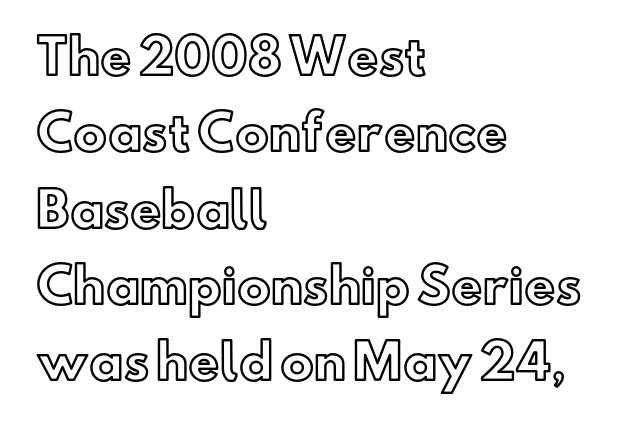
Q: Is the text italic (slanted)? A: No, it is upright.
Q: Is the text underlined? A: No.
Q: How is the paragraph aligned? A: Left-aligned.
Q: Is the spacing between letters normal or unusually wide? A: Normal.
Q: Is the spacing between lines tight, normal or loose? A: Normal.
Q: Width (condensed, normal, or wide)? A: Normal.
Q: x-height? A: Small.
Q: Monospaced? A: No.
